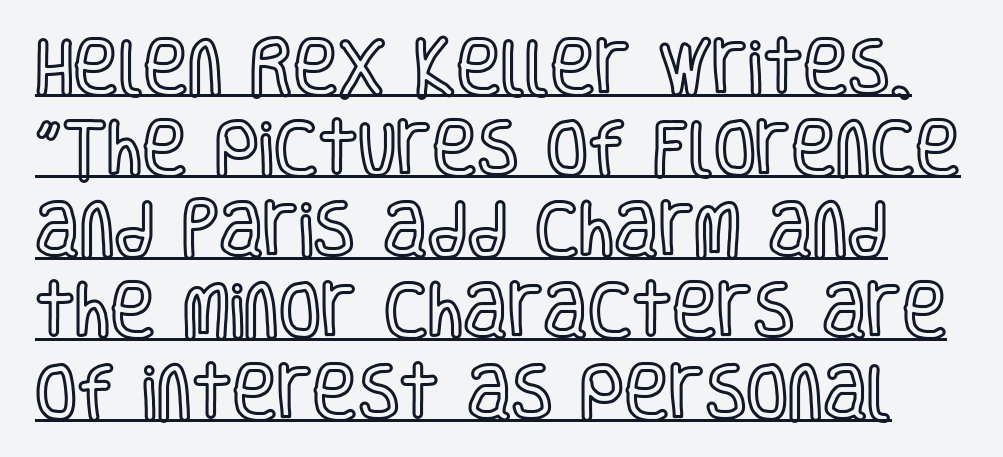
The image shows 61 px condensed type, upright; set normal line spacing (1.33x), normal letter spacing, underlined; a large x-height.
